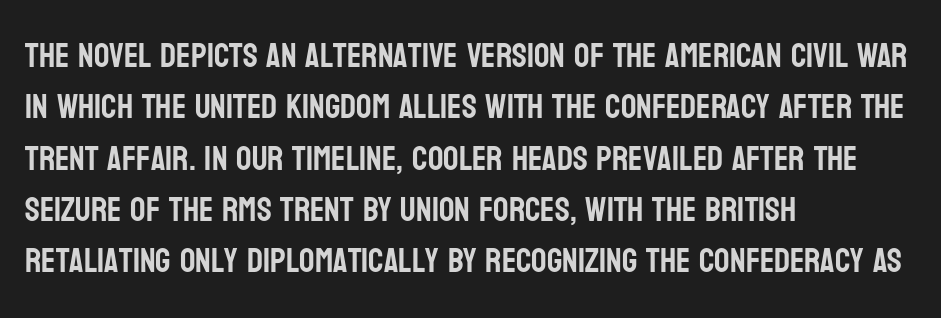
Q: Is the text italic (slanted)? A: No, it is upright.
Q: Is the typeface a serif or a sans-serif typeface? A: Sans-serif.
Q: Is the text underlined? A: No.
Q: How is the paragraph aligned? A: Left-aligned.
Q: Is the spacing between letters normal or unusually wide? A: Normal.
Q: Is the spacing between lines tight, normal or loose? A: Normal.
Q: Width (condensed, normal, or wide)? A: Condensed.
Q: Stroke contrast? A: Low.
Q: x-height? A: Large.
Q: Monospaced? A: No.
